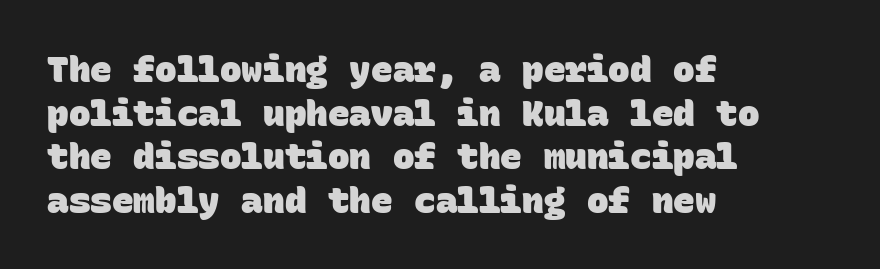
Q: Is the text bold? A: Yes.
Q: Is the typeface a serif or a sans-serif typeface? A: Sans-serif.
Q: Is the text underlined? A: No.
Q: How is the paragraph aligned? A: Left-aligned.
Q: Is the spacing between letters normal or unusually wide? A: Normal.
Q: Width (condensed, normal, or wide)? A: Normal.
Q: Stroke contrast? A: Low.
Q: x-height? A: Large.
Q: Monospaced? A: Yes.
